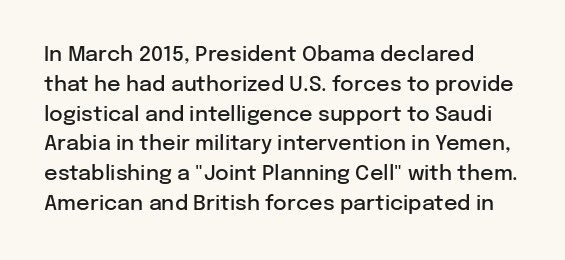
Q: Is the text bold? A: Semi-bold.
Q: Is the text italic (slanted)? A: No, it is upright.
Q: Is the text underlined? A: No.
Q: Is the spacing between letters normal or unusually wide? A: Normal.
Q: Is the spacing between lines tight, normal or loose? A: Normal.
